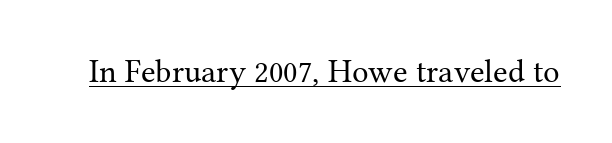
This rendering leaves character spacing at its baseline value. The cut favours lightness, reaching ordinary text weight at its darkest. Classification — serif. Note the varied advance widths — an 'i' is clearly narrower than an 'm'.
